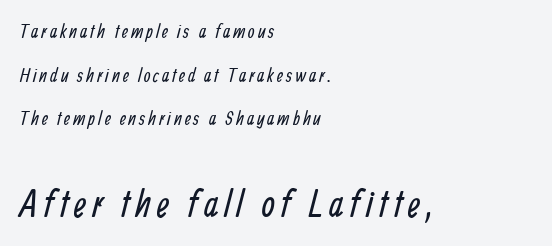
The zone under the glyphs is completely vacant. Which margin do the lines hug? The left one — the right edge is uneven. These lines stand farther apart than default settings would place them. Typesetter's note — lower block bumped up in size, upper block left smaller. This rendering employs a face without finishing strokes, i.e., a sans-serif.
